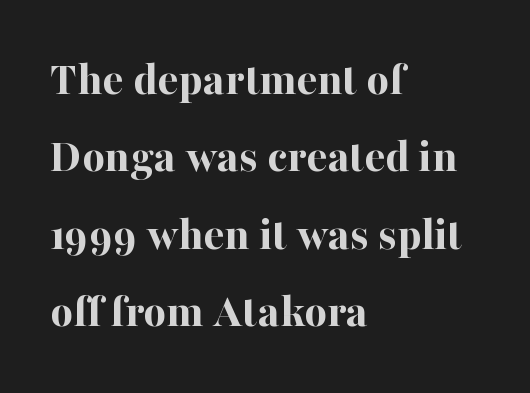
The image shows 49 px bold serif type, upright; set left-aligned, normal line spacing (1.58x), normal letter spacing, not underlined; high stroke contrast and a medium x-height.
